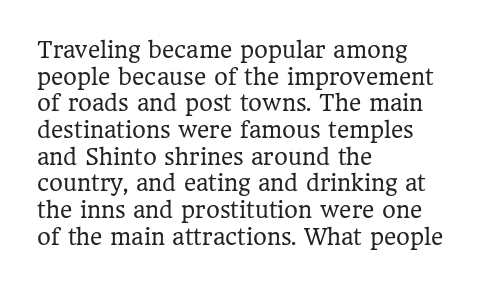
Q: Is the text bold? A: No.
Q: Is the text italic (slanted)? A: No, it is upright.
Q: Is the text underlined? A: No.
Q: How is the paragraph aligned? A: Left-aligned.
Q: Is the spacing between letters normal or unusually wide? A: Normal.
Q: Is the spacing between lines tight, normal or loose? A: Normal.
